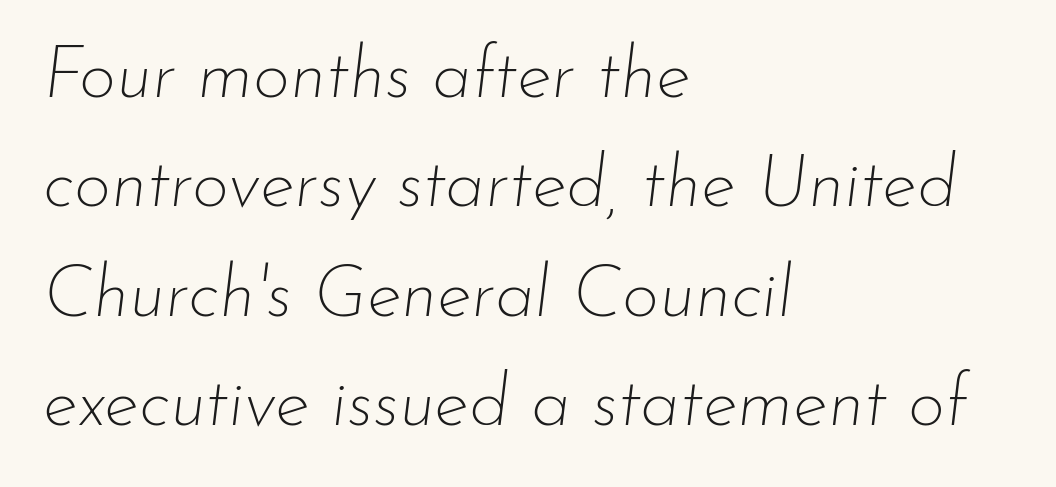
Nothing unusual about the tracking: characters are spaced as the font intends. Looks like regular typesetting: each glyph gets only the width it needs. Baseline-to-baseline distance is the conventional proportion of letter height. The passage is arranged the way most books set body copy — flush left.
